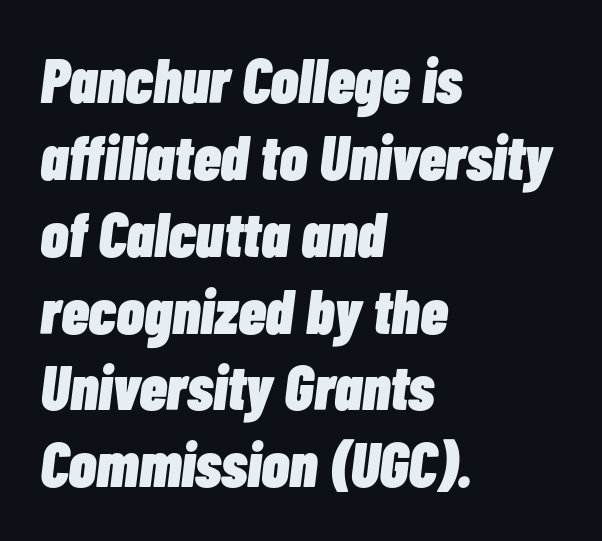
Quick note: underline off. What stands out about the letter spacing? Nothing — it is the standard amount. Notice how thick the strokes are: this is what a full bold looks like. These lines are rendered in a variable-pitch font. Line starts are locked; line ends wander.
